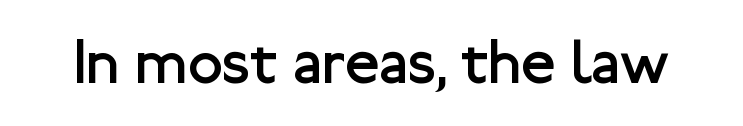
Q: Is the text bold? A: No.
Q: Is the text italic (slanted)? A: No, it is upright.
Q: Is the typeface a serif or a sans-serif typeface? A: Sans-serif.
Q: Is the text underlined? A: No.
Q: Is the spacing between letters normal or unusually wide? A: Normal.
Q: Width (condensed, normal, or wide)? A: Normal.
Q: Stroke contrast? A: Low.
Q: x-height? A: Medium.
Q: Monospaced? A: No.
